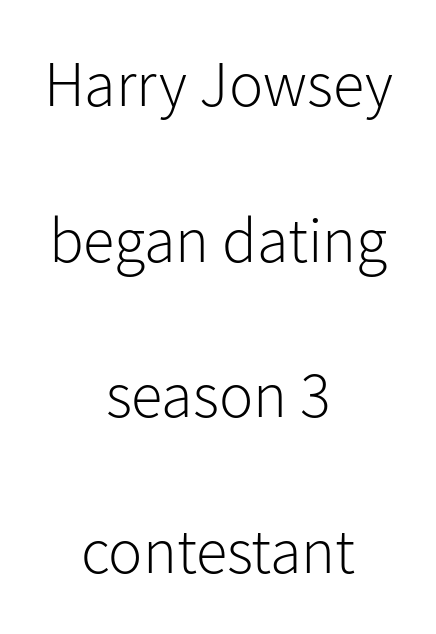
Spacing verdict: proportional, widths tailored to each character. Letters have the restrained weight of plain body copy at most. The whitespace from short lines is split evenly between both sides. Ascenders rise straight up at ninety degrees. Each letter's strokes conclude bluntly, with no projecting serifs. The leading is generous, giving the passage an open texture.
